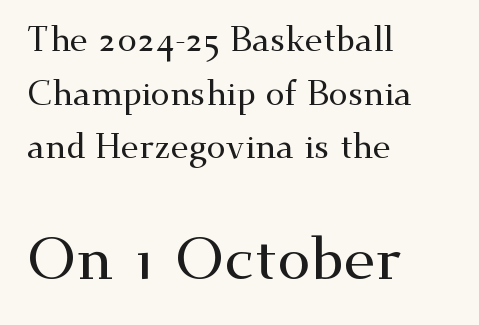
In terms of leading, this rendering sits right in the middle. Two sizes are in play, and the larger belongs to the second block. The string is rendered with underlining switched off. Nope, not italic — everything's standing straight. Each letter keeps its own natural width here, so spacing adapts to shape. Which margin do the lines hug? The left one — the right edge is uneven.
